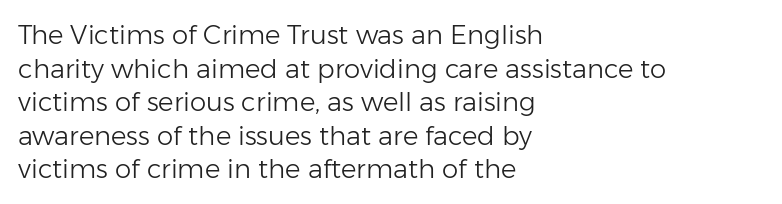
Interline gaps are of average width in this sample. In terms of posture, this sample is upright. Teacher's note: observe the even left margin — that is flush-left alignment. The cut favours lightness, reaching ordinary text weight at its darkest.
